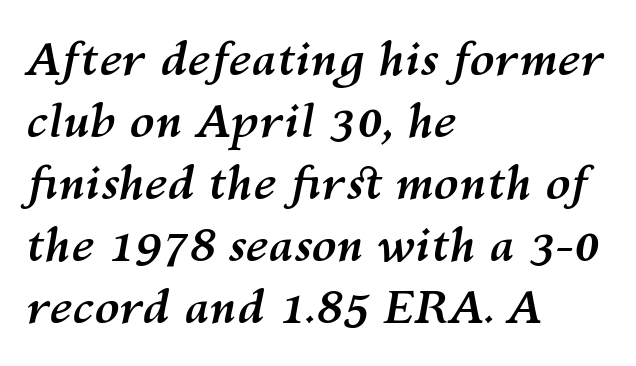
Words float on clear page, feet unadorned. A typesetter would mark this as italic. Is this a fixed-width face? No — the glyphs have proportional, varying widths. Line beginnings align vertically; line endings do not. Its strokes are broad and dark, the hallmark of bold type. A normal amount of white space separates one row of letters from the next.
